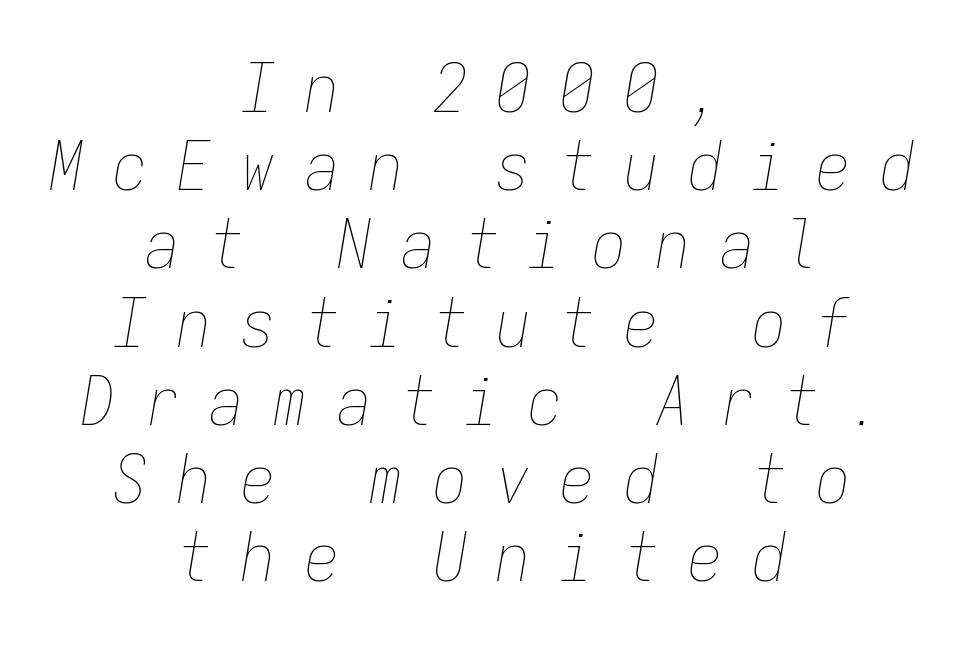
Q: Is the text bold? A: No.
Q: Is the text italic (slanted)? A: Yes, it leans right by about 9 degrees.
Q: Is the text underlined? A: No.
Q: How is the paragraph aligned? A: Centered.
Q: Is the spacing between letters normal or unusually wide? A: Unusually wide.
Q: Is the spacing between lines tight, normal or loose? A: Tight.
Q: Width (condensed, normal, or wide)? A: Condensed.
Q: Stroke contrast? A: Low.
Q: x-height? A: Medium.
Q: Monospaced? A: Yes.
